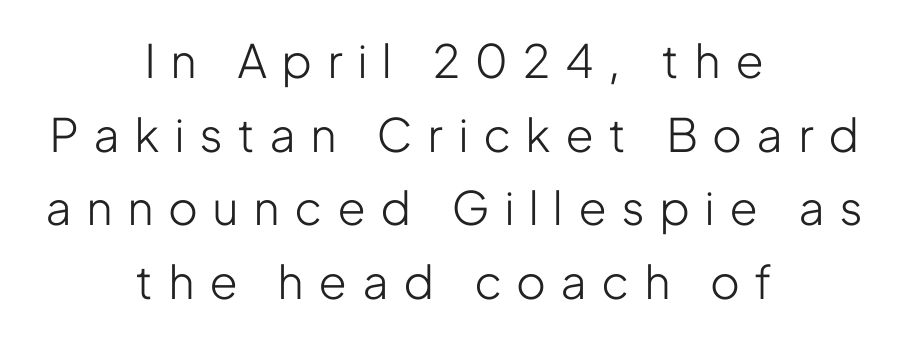
Q: Is the text bold? A: No.
Q: Is the text italic (slanted)? A: No, it is upright.
Q: Is the typeface a serif or a sans-serif typeface? A: Sans-serif.
Q: Is the text underlined? A: No.
Q: How is the paragraph aligned? A: Centered.
Q: Is the spacing between letters normal or unusually wide? A: Unusually wide.
Q: Is the spacing between lines tight, normal or loose? A: Normal.
Q: Width (condensed, normal, or wide)? A: Condensed.
Q: Stroke contrast? A: Low.
Q: x-height? A: Medium.
Q: Monospaced? A: No.
